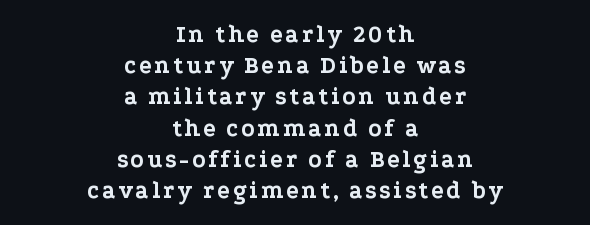
Q: Is the text bold? A: Yes.
Q: Is the text italic (slanted)? A: No, it is upright.
Q: Is the text underlined? A: No.
Q: How is the paragraph aligned? A: Centered.
Q: Is the spacing between lines tight, normal or loose? A: Normal.
